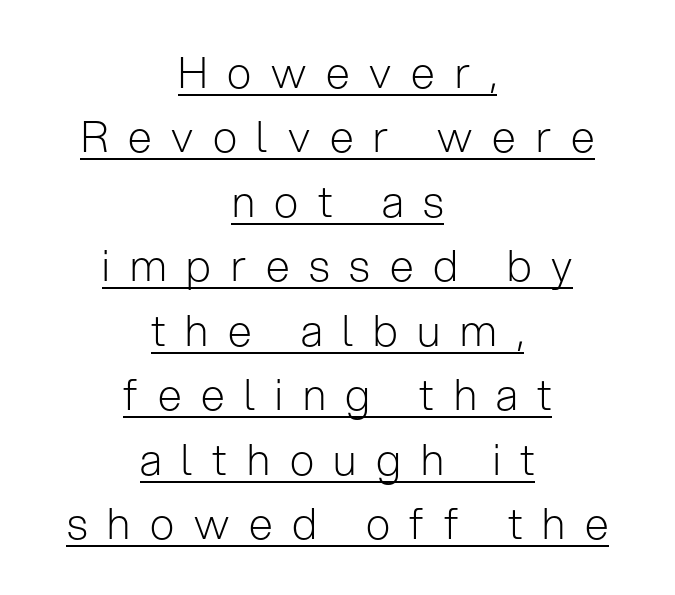
The image shows 43 px light sans-serif type, upright; set centered, normal line spacing (1.5x), unusually wide letter spacing (+0.46 em), underlined; low stroke contrast and a medium x-height.
